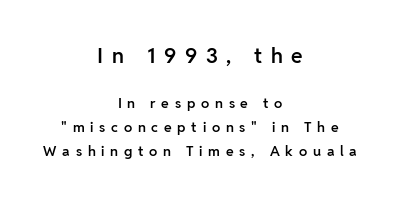
{"italic": "no", "bold": "semi", "underline": "no", "align": "center", "line_spacing": "normal", "line_spacing_ratio": 1.69, "letter_spacing": "wide", "letter_spacing_em": 0.41, "larger_block": "first", "size_ratio": 1.5, "glyph_px": 21}
